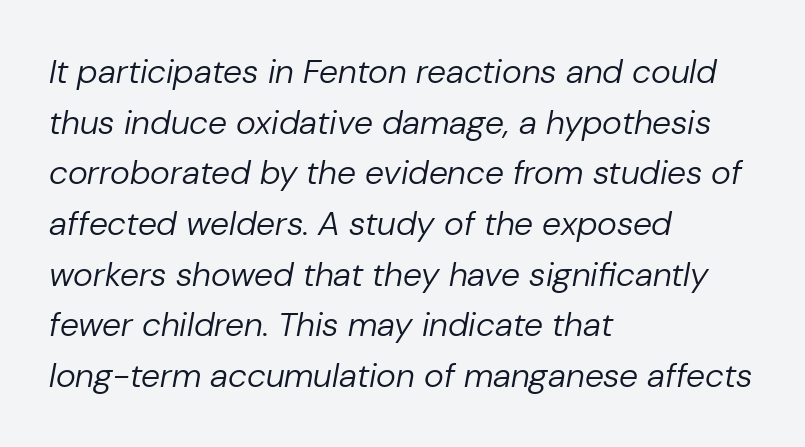
The image shows 34 px regular-weight type, italic (leaning right); set left-aligned, normal line spacing (1.49x), normal letter spacing, not underlined; low stroke contrast and a medium x-height.
